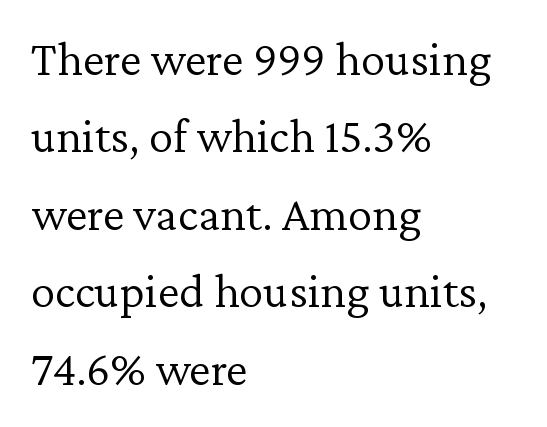
Q: Is the text bold? A: No.
Q: Is the text italic (slanted)? A: No, it is upright.
Q: Is the typeface a serif or a sans-serif typeface? A: Serif.
Q: Is the text underlined? A: No.
Q: How is the paragraph aligned? A: Left-aligned.
Q: Is the spacing between letters normal or unusually wide? A: Normal.
Q: Is the spacing between lines tight, normal or loose? A: Normal.
Q: Width (condensed, normal, or wide)? A: Normal.
Q: Stroke contrast? A: Low.
Q: x-height? A: Medium.
Q: Monospaced? A: No.
